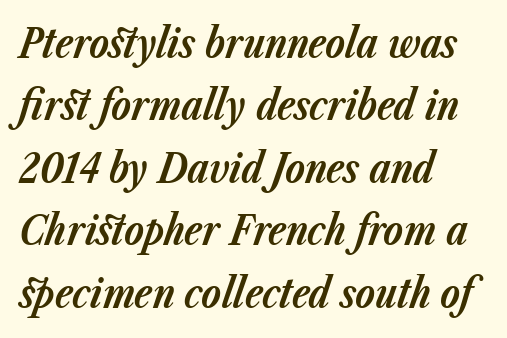
{"italic": "yes", "lean": "right", "slant_degrees": 23, "bold": "yes", "weight": "bold", "width": "normal", "stroke_contrast": "low", "x_height": "medium", "monospaced": "no", "underline": "no", "align": "left", "line_spacing": "normal", "line_spacing_ratio": 1.56, "letter_spacing": "normal", "letter_spacing_em": 0.0, "glyph_px": 40}
